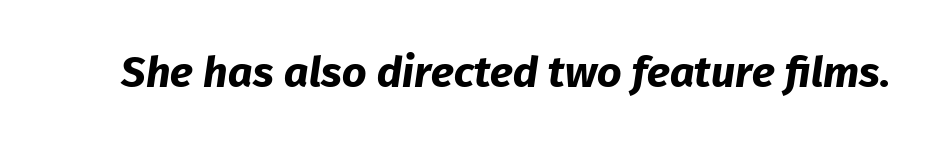
Q: Is the text bold? A: Yes.
Q: Is the typeface a serif or a sans-serif typeface? A: Sans-serif.
Q: Is the text underlined? A: No.
Q: Is the spacing between letters normal or unusually wide? A: Normal.
Q: Width (condensed, normal, or wide)? A: Normal.
Q: Stroke contrast? A: Low.
Q: x-height? A: Medium.
Q: Monospaced? A: No.
